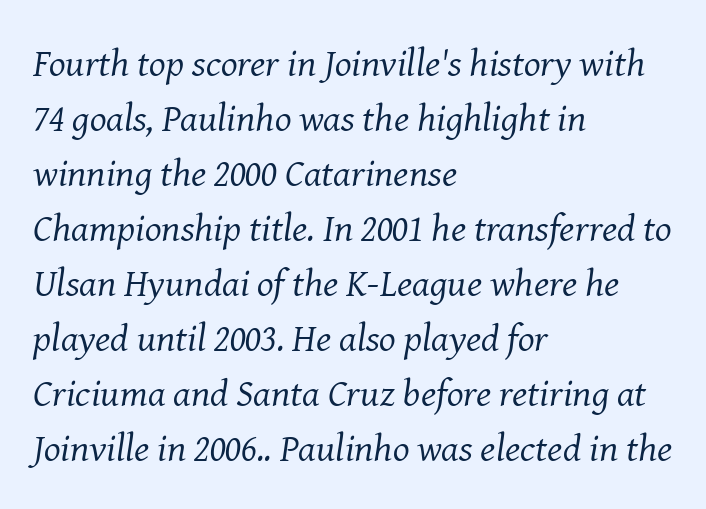
Q: Is the text bold? A: No.
Q: Is the text italic (slanted)? A: Yes, it leans right by about 8 degrees.
Q: Is the typeface a serif or a sans-serif typeface? A: Serif.
Q: Is the text underlined? A: No.
Q: How is the paragraph aligned? A: Left-aligned.
Q: Is the spacing between letters normal or unusually wide? A: Normal.
Q: Is the spacing between lines tight, normal or loose? A: Normal.
Q: Width (condensed, normal, or wide)? A: Normal.
Q: Stroke contrast? A: Medium.
Q: x-height? A: Medium.
Q: Monospaced? A: No.
